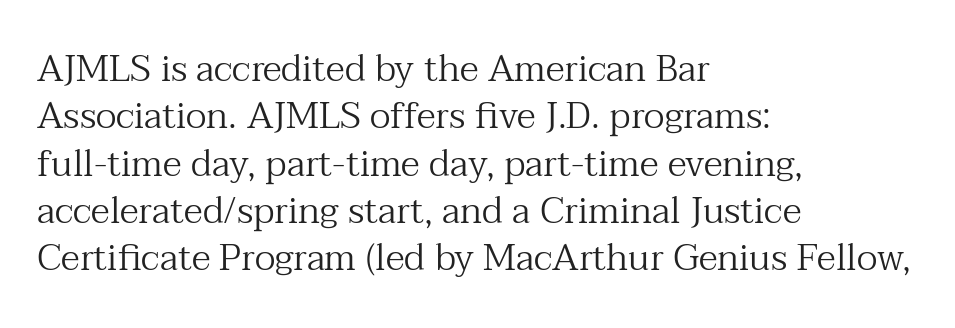
{"serif": "yes", "italic": "no", "bold": "no", "weight": "regular", "width": "normal", "stroke_contrast": "medium", "x_height": "medium", "monospaced": "no", "underline": "no", "align": "left", "line_spacing": "normal", "line_spacing_ratio": 1.28, "letter_spacing": "normal", "letter_spacing_em": 0.0, "glyph_px": 37}
